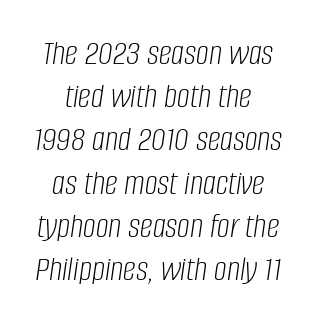
The image shows 36 px light, condensed type, italic (leaning right); set centered, line spacing 1.2x, normal letter spacing, not underlined; low stroke contrast and a large x-height.
